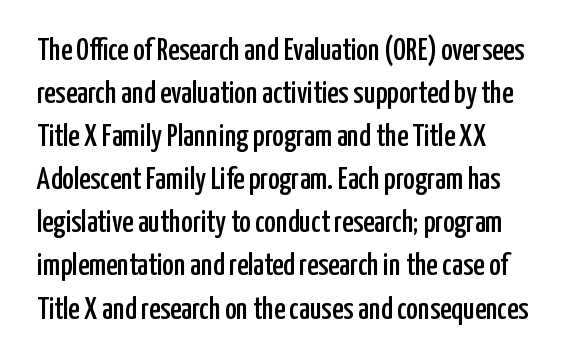
The image shows 31 px condensed sans-serif type, upright; set left-aligned, normal line spacing (1.39x), normal letter spacing, not underlined; low stroke contrast and a medium x-height.
